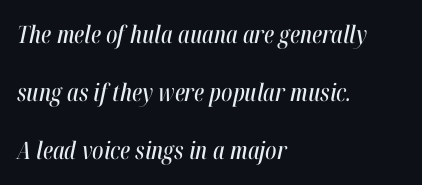
The specimen omits any rule beneath the text block's lines. There is no visible air inserted between adjacent glyphs. Regarding leading, the lines here are spaced well apart. Emphasis-style slanted type is in use. A student would call this left alignment; a typographer would say flush left, rag right.
